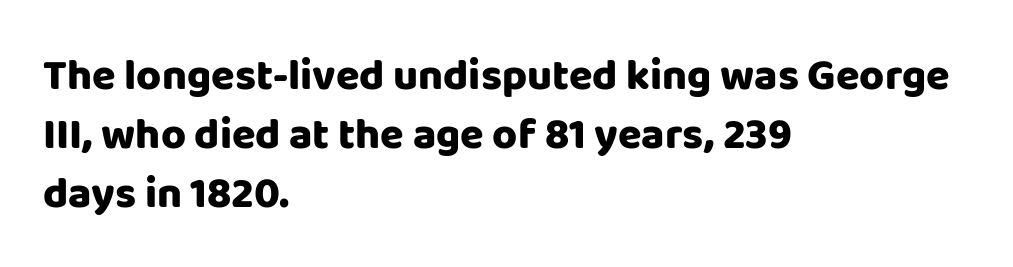
The image shows 43 px heavy sans-serif type, upright; set left-aligned, normal line spacing (1.37x), normal letter spacing, not underlined; low stroke contrast and a large x-height.
